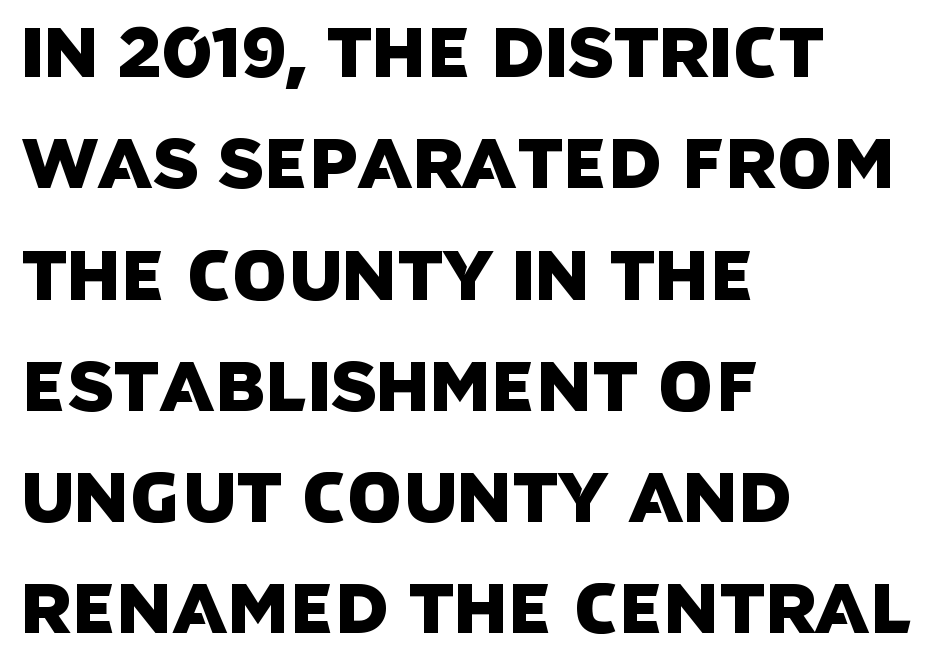
The lines in this sample share a left origin and differ only in where they stop. The face used here is a sans, in the tradition of grotesques and geometrics. Proportional: the letters do not fall into vertical columns. The horizontal fit of the characters is conventional and even. Just letters on the line, the space beneath them empty.
